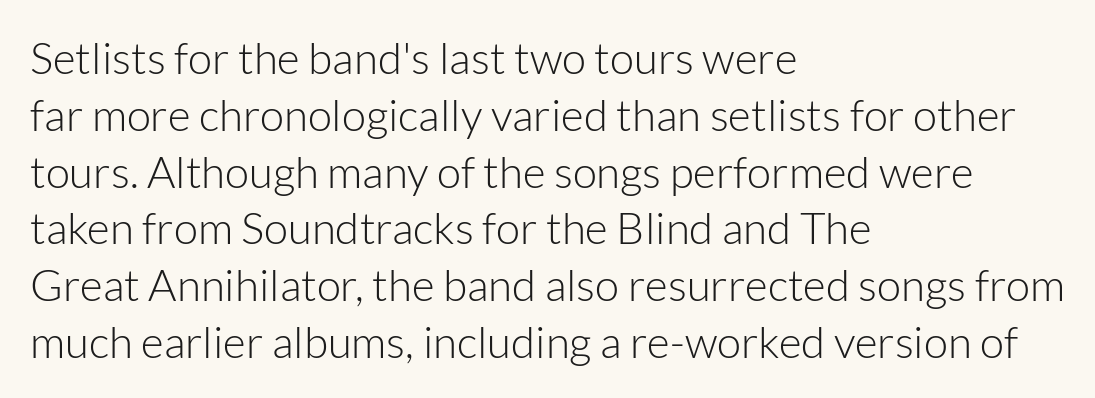
{"serif": "no", "italic": "no", "bold": "no", "weight": "light", "width": "normal", "stroke_contrast": "low", "x_height": "medium", "monospaced": "no", "underline": "no", "align": "left", "line_spacing": "normal", "line_spacing_ratio": 1.29, "letter_spacing": "normal", "letter_spacing_em": 0.0, "glyph_px": 44}
